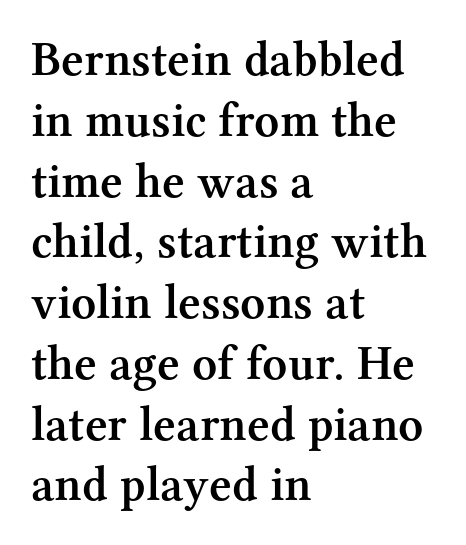
The image shows 49 px semibold serif type, upright; set left-aligned, line spacing 1.24x, normal letter spacing, not underlined; medium stroke contrast and a medium x-height.
